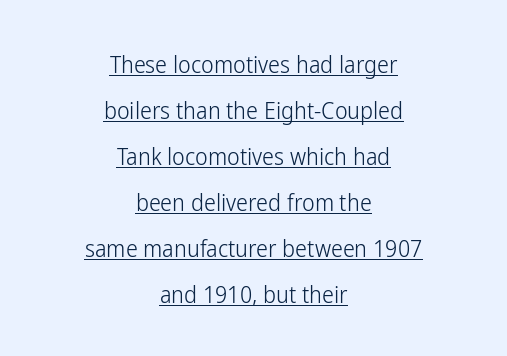
{"italic": "no", "bold": "no", "underline": "yes", "align": "center", "line_spacing": "loose", "line_spacing_ratio": 1.92, "letter_spacing": "normal", "letter_spacing_em": 0.0, "glyph_px": 24}
